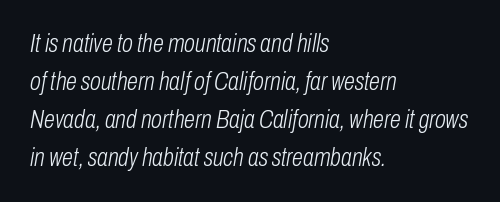
{"italic": "yes", "lean": "right", "slant_degrees": 10, "bold": "no", "underline": "no", "align": "left", "line_spacing": "normal", "line_spacing_ratio": 1.52, "letter_spacing": "normal", "letter_spacing_em": 0.0, "glyph_px": 25}
